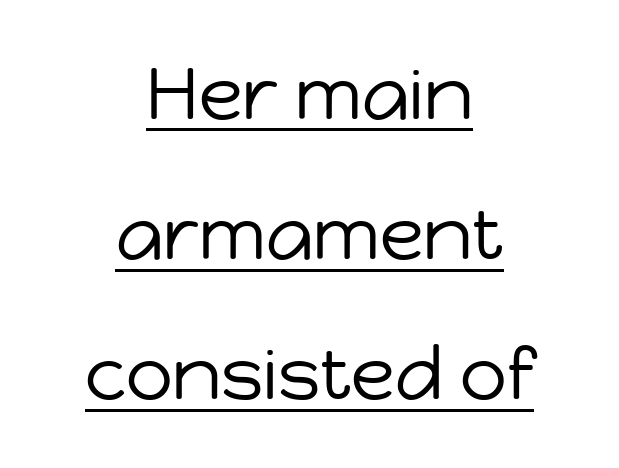
Q: Is the text bold? A: No.
Q: Is the text italic (slanted)? A: No, it is upright.
Q: Is the typeface a serif or a sans-serif typeface? A: Sans-serif.
Q: Is the text underlined? A: Yes.
Q: How is the paragraph aligned? A: Centered.
Q: Is the spacing between letters normal or unusually wide? A: Normal.
Q: Is the spacing between lines tight, normal or loose? A: Loose.
Q: Width (condensed, normal, or wide)? A: Normal.
Q: Stroke contrast? A: Low.
Q: x-height? A: Medium.
Q: Monospaced? A: No.
